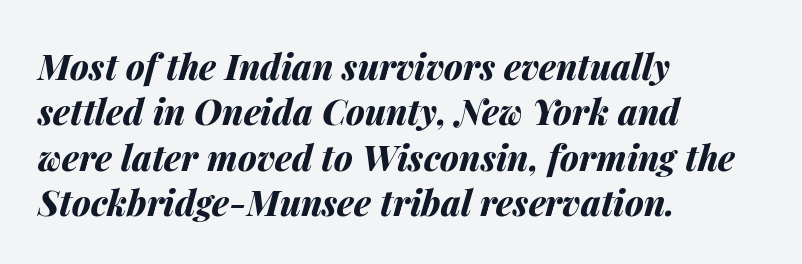
The image shows 35 px bold type, italic (leaning right); set left-aligned, normal line spacing (1.3x), normal letter spacing, not underlined; medium stroke contrast and a medium x-height.
